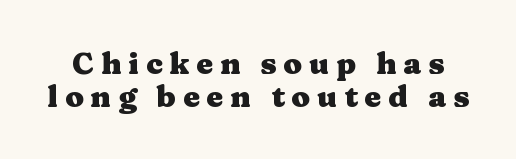
The image shows 30 px heavy, wide serif type, upright; set tight line spacing (1.1x), unusually wide letter spacing (+0.23 em), not underlined; medium stroke contrast and a medium x-height.
